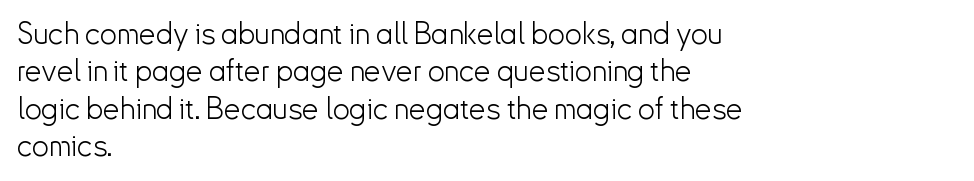
This is roman type, the default non-slanted kind. Type without underlining. Between one letter and the next there's only the usual sliver of space. The face looks like a standard text weight, possibly lighter.
